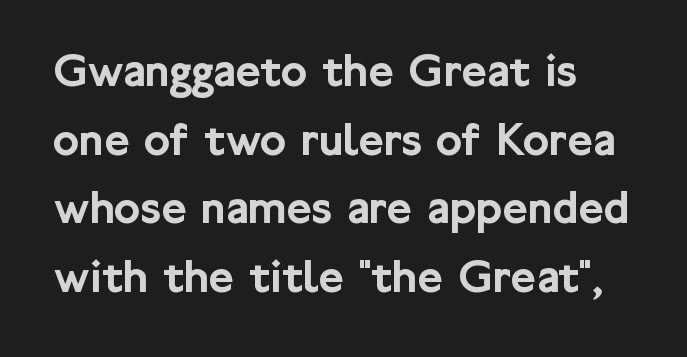
Students, observe: this is what conventionally led text looks like. The letters stand straight up with perfectly vertical stems. Glance below the letters and you will spot only blank space. A typesetter would call this proportional, since set widths differ per character. The letterforms sit shoulder to shoulder at normal distance. The text was rendered using a sans face with plain stroke endings.
